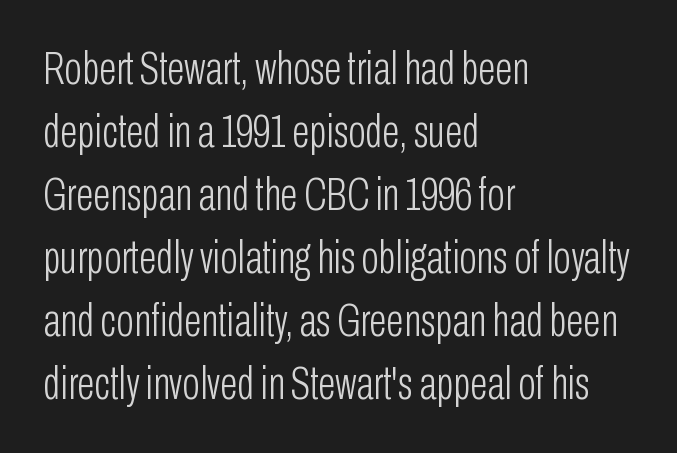
{"serif": "no", "italic": "no", "bold": "no", "weight": "light", "width": "condensed", "stroke_contrast": "low", "x_height": "medium", "monospaced": "no", "underline": "no", "align": "left", "line_spacing": "normal", "line_spacing_ratio": 1.37, "letter_spacing": "normal", "letter_spacing_em": 0.0, "glyph_px": 46}
